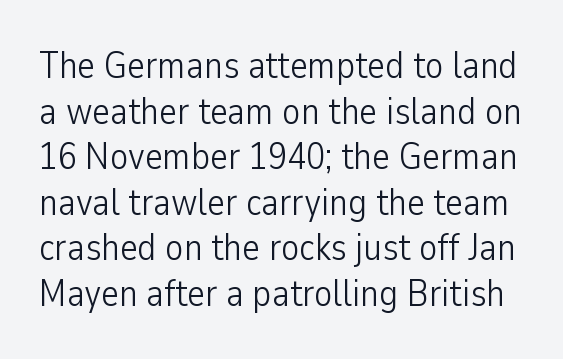
Q: Is the text bold? A: No.
Q: Is the text italic (slanted)? A: No, it is upright.
Q: Is the typeface a serif or a sans-serif typeface? A: Sans-serif.
Q: Is the text underlined? A: No.
Q: Is the spacing between letters normal or unusually wide? A: Normal.
Q: Width (condensed, normal, or wide)? A: Condensed.
Q: Stroke contrast? A: Low.
Q: x-height? A: Medium.
Q: Monospaced? A: No.
